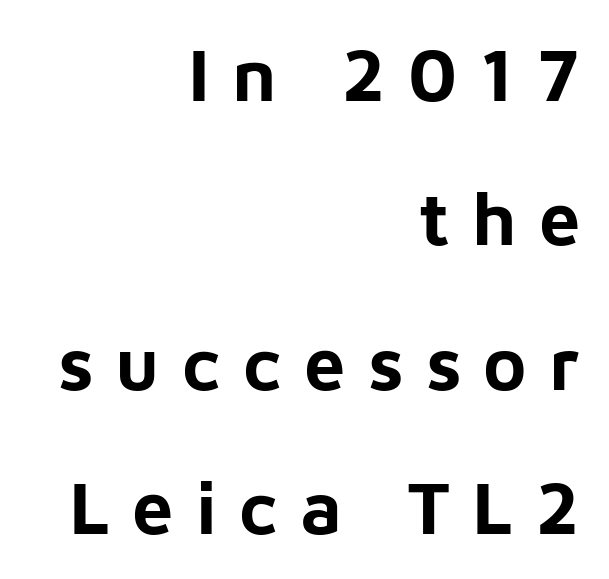
The image shows 74 px bold sans-serif type, upright; set right-aligned, loose line spacing (1.95x), unusually wide letter spacing (+0.3 em), not underlined; low stroke contrast and a medium x-height.
